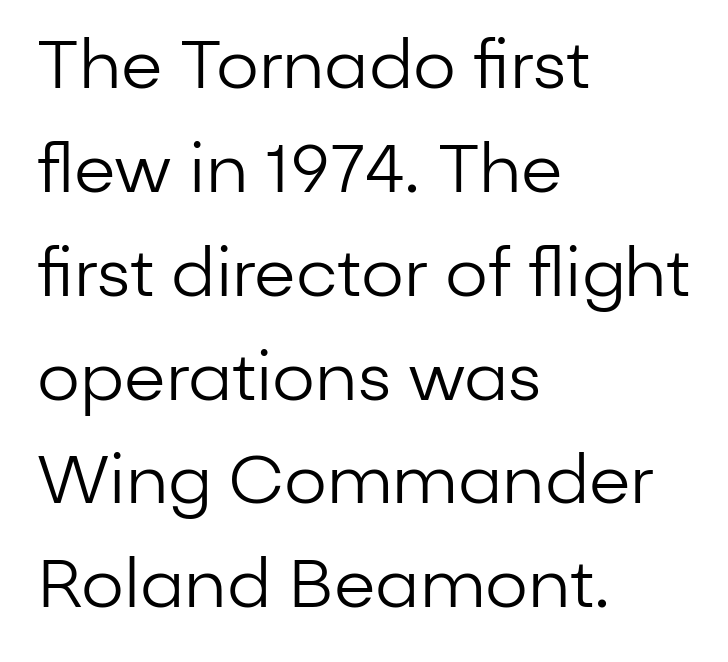
The foot of each line stays bare and open. If you measured baseline to baseline, you'd find a middling distance. In terms of letterspacing, this is plain default setting. Do the characters align in a grid? No, the font is proportional. Teacher's note: observe the even left margin — that is flush-left alignment.
